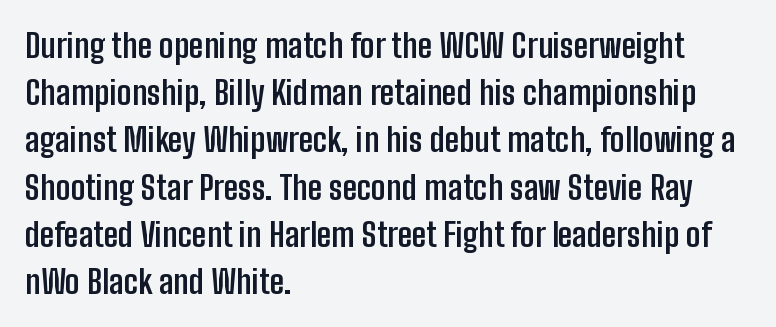
{"serif": "no", "italic": "no", "bold": "yes", "weight": "semibold", "width": "condensed", "stroke_contrast": "low", "x_height": "medium", "monospaced": "no", "underline": "no", "align": "left", "line_spacing": "normal", "line_spacing_ratio": 1.43, "letter_spacing": "normal", "letter_spacing_em": 0.0, "glyph_px": 33}
